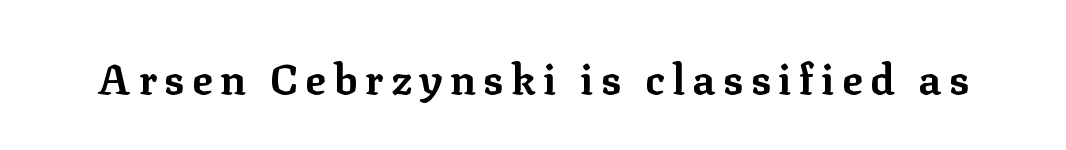
{"serif": "yes", "italic": "no", "bold": "yes", "weight": "bold", "width": "normal", "stroke_contrast": "low", "x_height": "medium", "monospaced": "no", "underline": "no", "glyph_px": 42}
